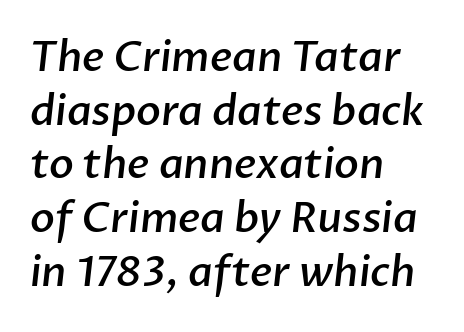
{"serif": "no", "bold": "semi", "weight": "semibold", "width": "normal", "stroke_contrast": "low", "x_height": "medium", "monospaced": "no", "underline": "no", "align": "left", "line_spacing": "normal", "line_spacing_ratio": 1.31, "letter_spacing": "normal", "letter_spacing_em": 0.0, "glyph_px": 41}
